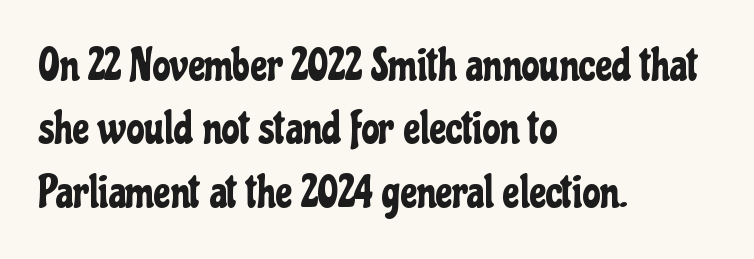
Which margin do the lines hug? The left one — the right edge is uneven. Only glyphs here, with clear space below each row. The font family rendered here belongs to the sans-serif group. Does the lettering tilt? It doesn't — this is upright. Leading matches the norm, producing a regular column.
